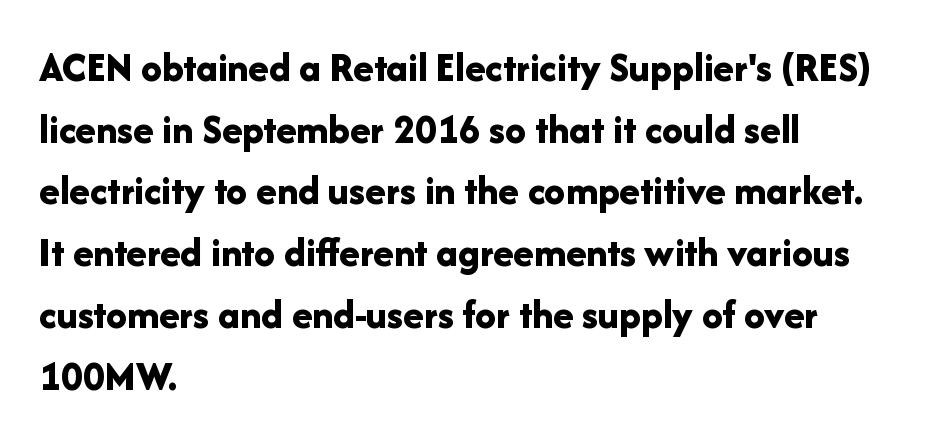
The image shows 42 px bold sans-serif type, upright; set left-aligned, normal line spacing (1.47x), normal letter spacing, not underlined; low stroke contrast and a medium x-height.
